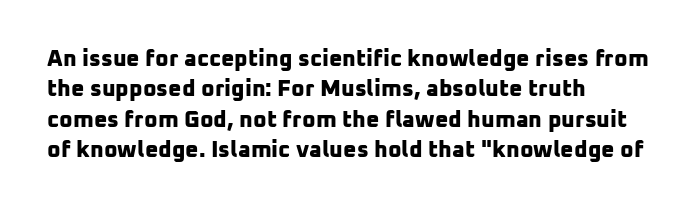
Strong, thick strokes mark this as bold type. Unmarked baselines from the first word to the last. A typesetter would call this zero additional tracking. The line-height multiplier appears to be the usual default. These lines stack with their left ends in a neat column.
